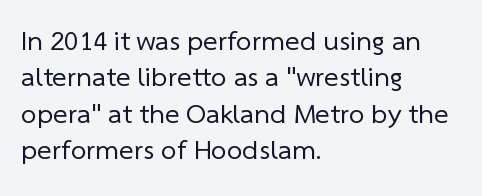
The image shows 28 px regular-weight sans-serif type; set left-aligned, normal line spacing (1.3x), normal letter spacing, not underlined; low stroke contrast and a medium x-height.
